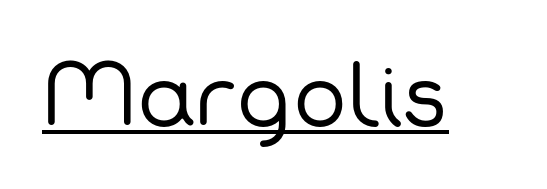
The image shows 80 px regular-weight sans-serif type; set normal letter spacing, underlined; low stroke contrast and a medium x-height.
